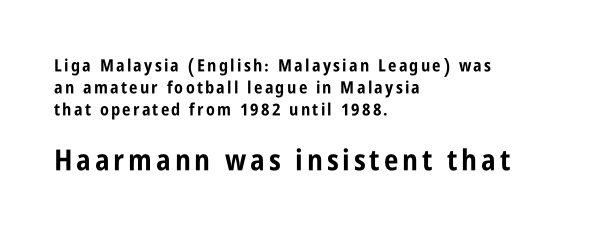
The image shows 29 px bold, condensed sans-serif type, upright; set left-aligned, normal line spacing (1.28x), not underlined; the second (bottom) block is 1.71x larger; low stroke contrast and a large x-height.
